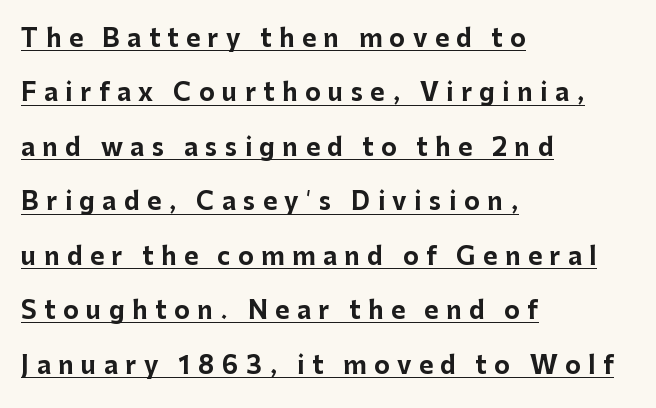
Each glyph is drawn with heavy, bold strokes. Alignment: flush left. The face used here appears with an underline applied. Is the letter spacing exaggerated? Yes — the characters are pushed far apart.
